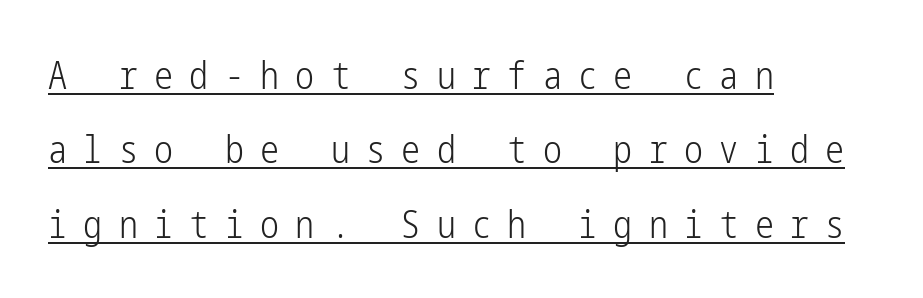
Notice how the stems are strictly vertical — no italics here. This sample is left-justified, so line endings fall wherever the words run out. Display-style spreading of the glyphs; the letterfit is very open. The rendering uses a large line-height, opening up the rows. Compared with a typical body face, this is equally light or lighter still.
